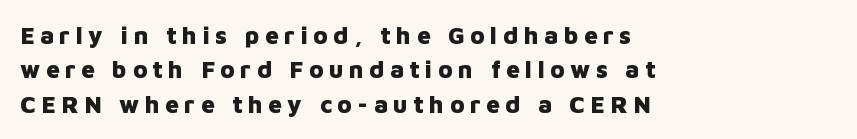
Q: Is the text bold? A: Yes.
Q: Is the text italic (slanted)? A: No, it is upright.
Q: Is the text underlined? A: No.
Q: How is the paragraph aligned? A: Left-aligned.
Q: Is the spacing between letters normal or unusually wide? A: Unusually wide.
Q: Is the spacing between lines tight, normal or loose? A: Normal.
